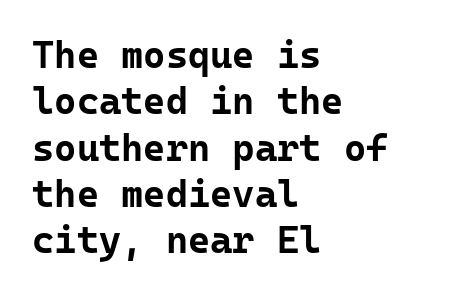
Are there feet on the stems? There aren't — it's a sans. The face used here is monospaced, like something from a code editor. Any mark beneath the type? The region is blank. One-word summary of the alignment: left. The sample has been set heavy, in full bold. This sample uses an upright cut, with every glyph sitting square on the baseline.
